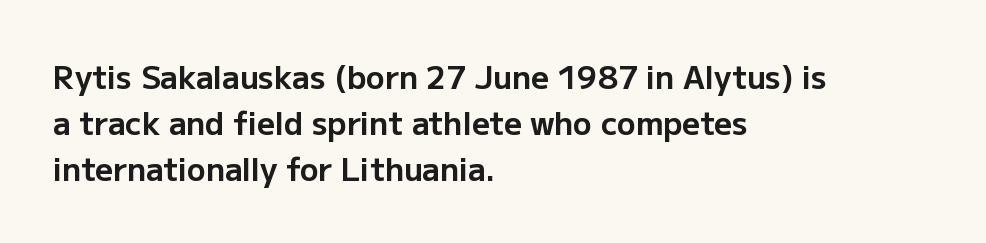
The image shows 31 px bold sans-serif type, upright; set left-aligned, normal line spacing (1.48x), normal letter spacing, not underlined; low stroke contrast and a medium x-height.
